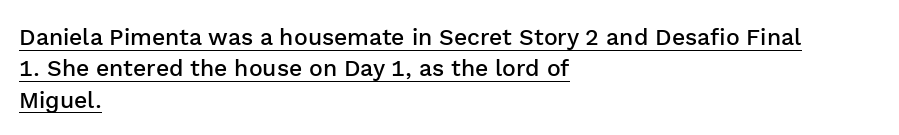
{"italic": "no", "bold": "semi", "underline": "yes", "align": "left", "line_spacing": "normal", "line_spacing_ratio": 1.36, "letter_spacing": "normal", "letter_spacing_em": 0.0, "glyph_px": 23}
